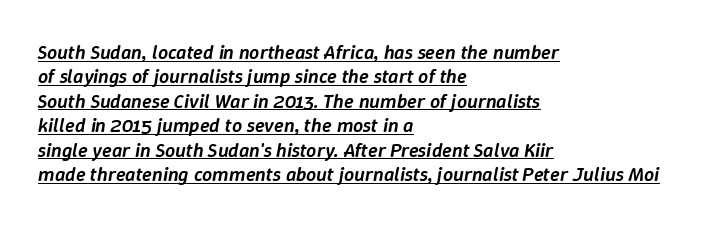
The image shows 20 px text type, italic (leaning right); set left-aligned, line spacing 1.22x, normal letter spacing, underlined.
